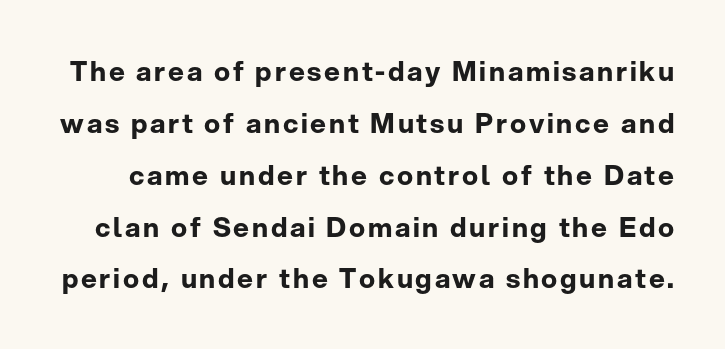
If you measured baseline to baseline, you'd find a long distance. Strong, thick strokes mark this as bold type. When letters stand straight like this, we call the style roman or upright. Bare-footed words on every line.
